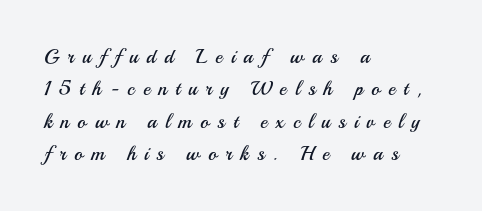
The image shows 20 px text type; set left-aligned, normal line spacing (1.62x), unusually wide letter spacing (+0.41 em), not underlined.
